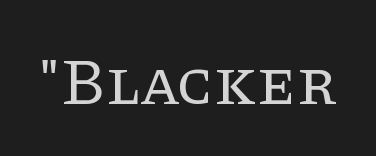
{"serif": "yes", "italic": "no", "bold": "no", "weight": "regular", "width": "normal", "stroke_contrast": "low", "x_height": "large", "monospaced": "no", "underline": "no", "letter_spacing": "normal", "letter_spacing_em": 0.0, "glyph_px": 65}
